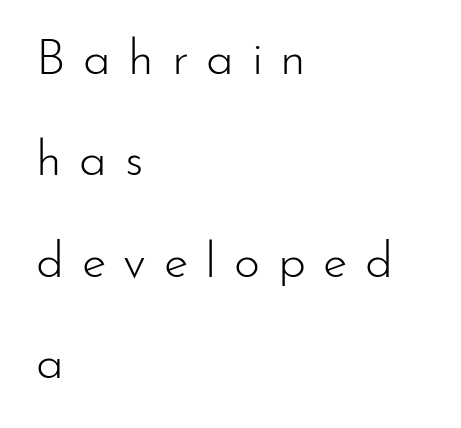
Descenders are the only things crossing below the line. The passage shown is typed in a proportional face where columns would drift. The designer dialed line spacing up above the default. The typesetting does not lean heavy: it is not bold.
